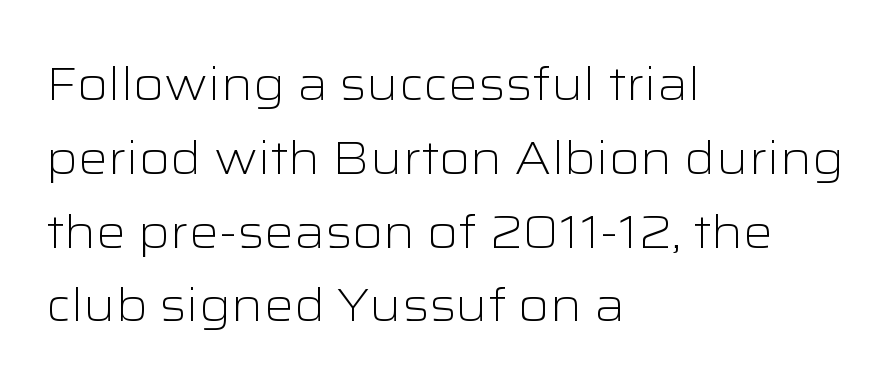
These lines are rendered in a variable-pitch font. Caption: multi-line text, flush left, ragged right. The type is set solid horizontally, with unmodified tracking. Descender tails drop into unmarked territory. These glyphs show unthickened strokes, regular width or finer.
